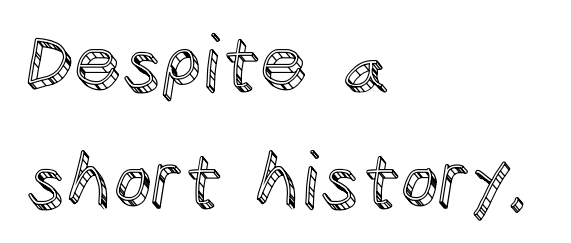
Q: Is the text italic (slanted)? A: Yes.
Q: Is the text underlined? A: No.
Q: How is the paragraph aligned? A: Left-aligned.
Q: Is the spacing between letters normal or unusually wide? A: Normal.
Q: Is the spacing between lines tight, normal or loose? A: Normal.
Q: Width (condensed, normal, or wide)? A: Normal.
Q: x-height? A: Large.
Q: Monospaced? A: No.
